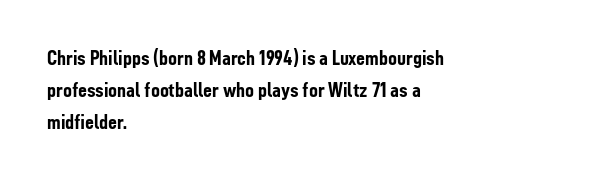
Q: Is the text bold? A: Yes.
Q: Is the text italic (slanted)? A: No, it is upright.
Q: Is the text underlined? A: No.
Q: How is the paragraph aligned? A: Left-aligned.
Q: Is the spacing between letters normal or unusually wide? A: Normal.
Q: Is the spacing between lines tight, normal or loose? A: Normal.
